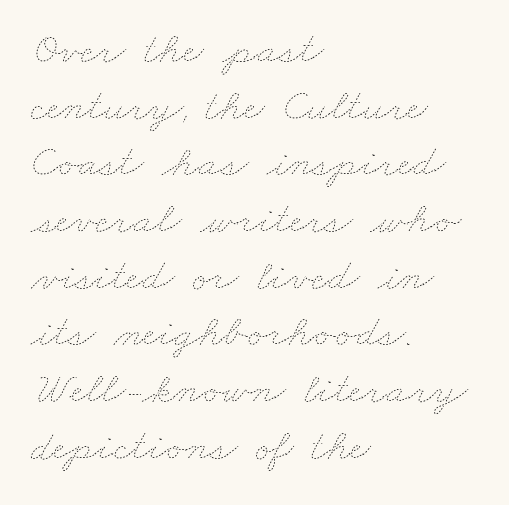
The words here are not underlined. A typesetter would call this zero additional tracking. Alignment: flush left. Think of a printed novel: that variable character pitch is what you see here. Interline gaps are of average width in this sample. A light-to-regular cut is what we see here.
